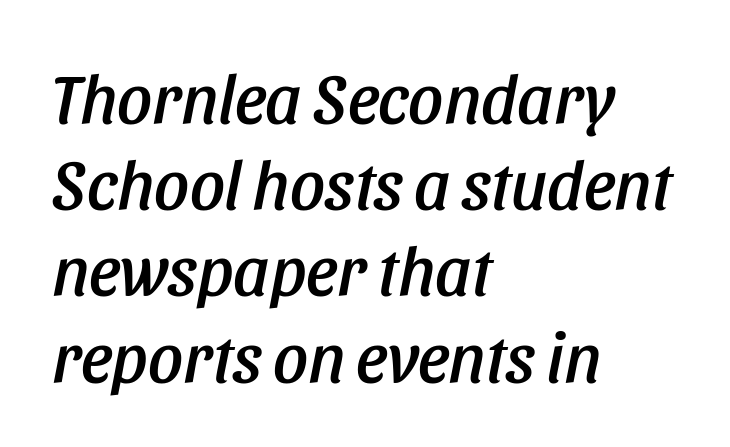
{"italic": "yes", "lean": "right", "slant_degrees": 11, "width": "condensed", "stroke_contrast": "low", "x_height": "large", "monospaced": "no", "underline": "no", "align": "left", "line_spacing": "normal", "line_spacing_ratio": 1.25, "letter_spacing": "normal", "letter_spacing_em": 0.0, "glyph_px": 69}
